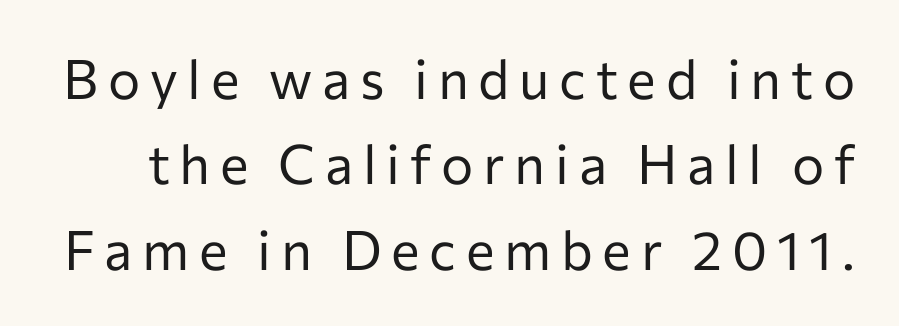
The block of text has a typical density, with ordinary space between rows. A clean baseline with only descenders dipping below it. The letters stand upright; this is a roman face. Type style note: lacks serifs.
